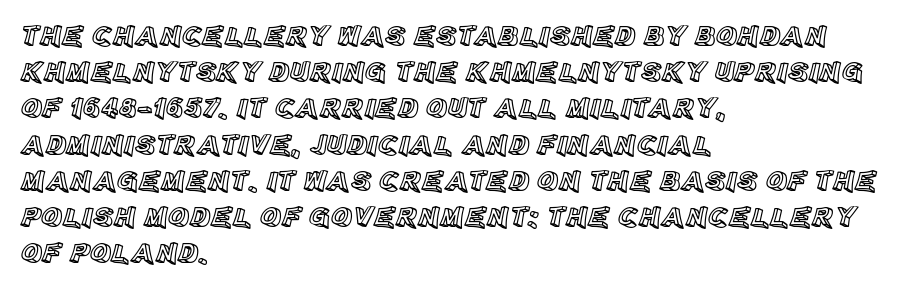
The image shows 29 px text type; set left-aligned, normal line spacing (1.25x), normal letter spacing, not underlined; a large x-height.
